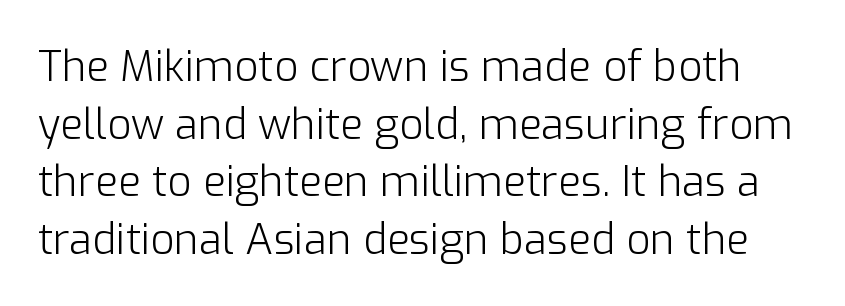
Q: Is the text bold? A: No.
Q: Is the text italic (slanted)? A: No, it is upright.
Q: Is the typeface a serif or a sans-serif typeface? A: Sans-serif.
Q: Is the text underlined? A: No.
Q: Is the spacing between letters normal or unusually wide? A: Normal.
Q: Is the spacing between lines tight, normal or loose? A: Normal.
Q: Width (condensed, normal, or wide)? A: Normal.
Q: Stroke contrast? A: Low.
Q: x-height? A: Medium.
Q: Monospaced? A: No.
